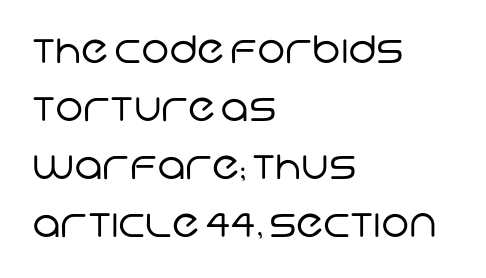
The image shows 38 px regular-weight sans-serif type; set left-aligned, normal line spacing (1.53x), normal letter spacing, not underlined; low stroke contrast and a large x-height.
